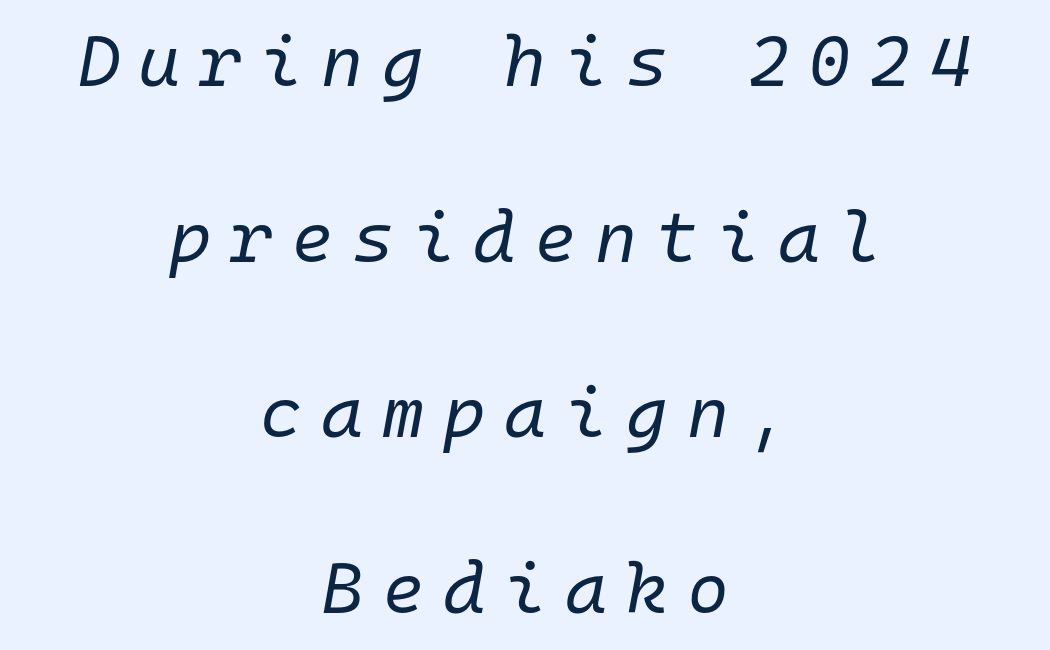
{"italic": "yes", "lean": "right", "slant_degrees": 10, "bold": "no", "weight": "regular", "width": "normal", "stroke_contrast": "low", "x_height": "medium", "monospaced": "yes", "underline": "no", "align": "center", "line_spacing": "loose", "line_spacing_ratio": 2.44, "letter_spacing": "wide", "letter_spacing_em": 0.26, "glyph_px": 72}
